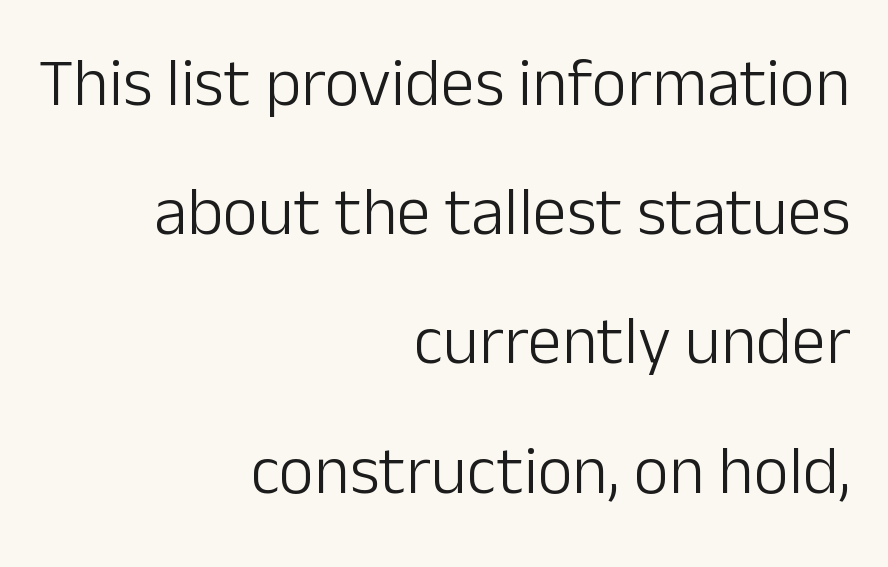
The image shows 68 px light sans-serif type, upright; set right-aligned, loose line spacing (1.9x), normal letter spacing, not underlined; low stroke contrast and a medium x-height.
